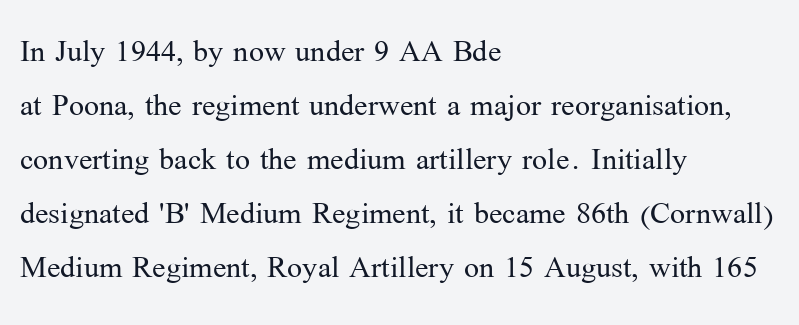
Is there much room between lines? A standard amount, neither cramped nor airy. Caption: multi-line text, flush left, ragged right. Spacing between characters is what you'd get straight out of the box. Unlike italic type, these characters show no tilt at all.
